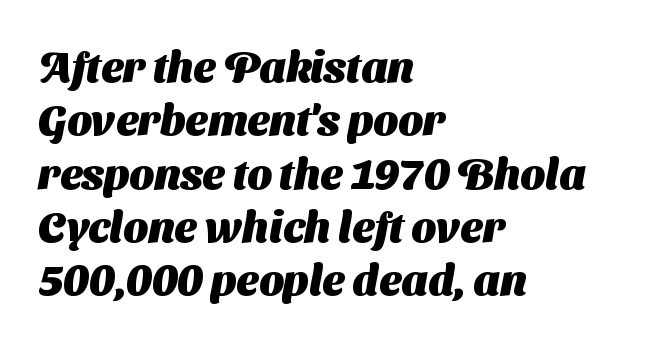
The image shows 43 px heavy sans-serif type; set left-aligned, line spacing 1.24x, normal letter spacing, not underlined; medium stroke contrast and a medium x-height.
